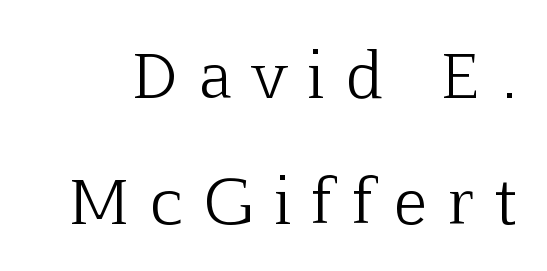
Q: Is the text bold? A: No.
Q: Is the text italic (slanted)? A: No, it is upright.
Q: Is the typeface a serif or a sans-serif typeface? A: Serif.
Q: Is the text underlined? A: No.
Q: Is the spacing between letters normal or unusually wide? A: Unusually wide.
Q: Is the spacing between lines tight, normal or loose? A: Loose.
Q: Width (condensed, normal, or wide)? A: Normal.
Q: Stroke contrast? A: Low.
Q: x-height? A: Medium.
Q: Monospaced? A: No.
